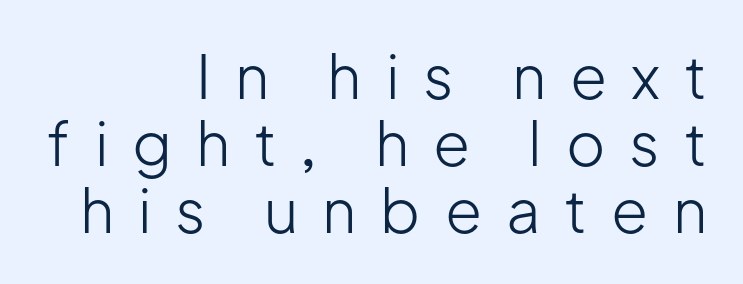
Q: Is the text bold? A: No.
Q: Is the text italic (slanted)? A: No, it is upright.
Q: Is the typeface a serif or a sans-serif typeface? A: Sans-serif.
Q: Is the text underlined? A: No.
Q: How is the paragraph aligned? A: Right-aligned.
Q: Is the spacing between letters normal or unusually wide? A: Unusually wide.
Q: Is the spacing between lines tight, normal or loose? A: Tight.
Q: Width (condensed, normal, or wide)? A: Normal.
Q: Stroke contrast? A: Low.
Q: x-height? A: Medium.
Q: Monospaced? A: No.
